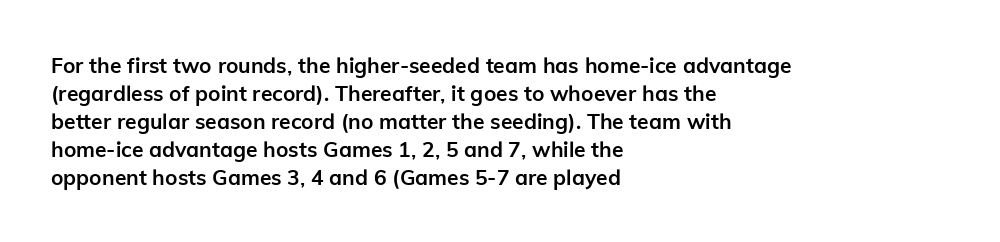
Q: Is the text bold? A: Yes.
Q: Is the text italic (slanted)? A: No, it is upright.
Q: Is the text underlined? A: No.
Q: How is the paragraph aligned? A: Left-aligned.
Q: Is the spacing between letters normal or unusually wide? A: Normal.
Q: Is the spacing between lines tight, normal or loose? A: Normal.
